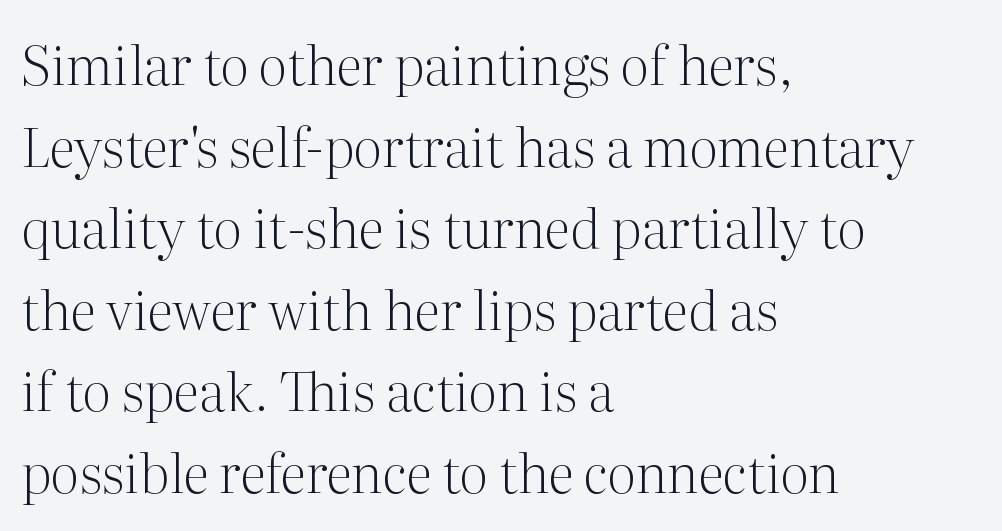
{"serif": "yes", "italic": "no", "bold": "no", "weight": "light", "width": "normal", "stroke_contrast": "medium", "x_height": "medium", "monospaced": "no", "underline": "no", "align": "left", "line_spacing": "normal", "line_spacing_ratio": 1.51, "letter_spacing": "normal", "letter_spacing_em": 0.0, "glyph_px": 54}
